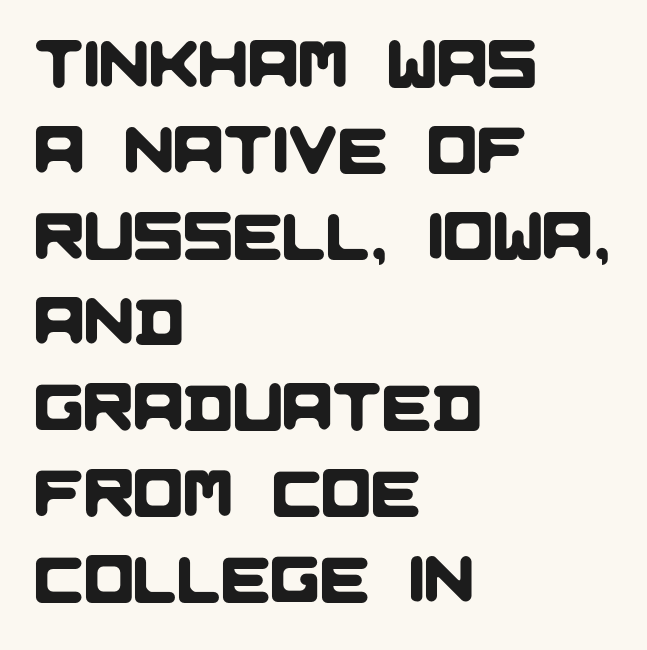
Whoever set this chose a conventional vertical rhythm. These lines are composed in type without serifs. This sample has the flowing, uneven cadence of proportional lettering. The lines are quadded left.
